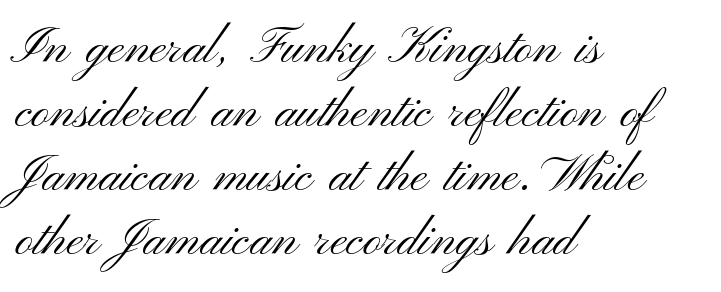
Q: Is the text bold? A: No.
Q: Is the text italic (slanted)? A: Yes.
Q: Is the typeface a serif or a sans-serif typeface? A: Sans-serif.
Q: Is the text underlined? A: No.
Q: How is the paragraph aligned? A: Left-aligned.
Q: Is the spacing between letters normal or unusually wide? A: Normal.
Q: Is the spacing between lines tight, normal or loose? A: Normal.
Q: Width (condensed, normal, or wide)? A: Wide.
Q: Stroke contrast? A: Medium.
Q: x-height? A: Small.
Q: Monospaced? A: No.
